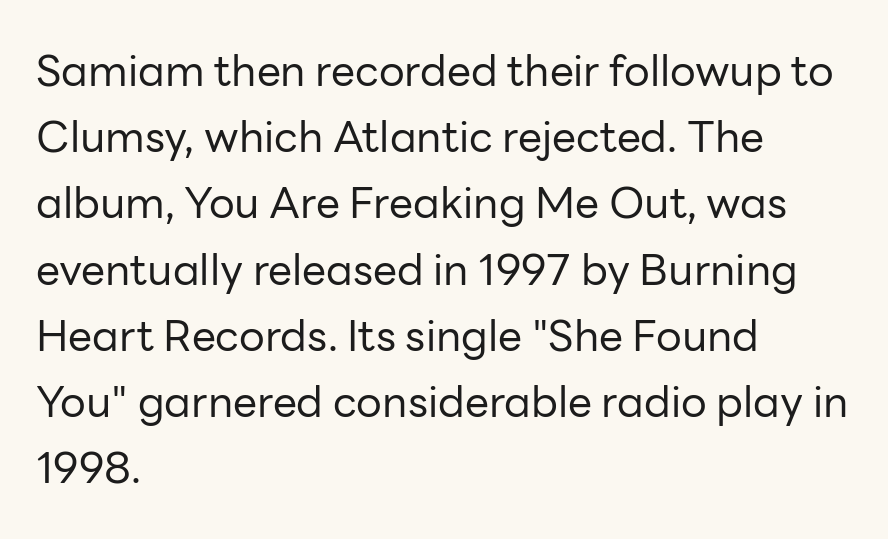
The image shows 43 px regular-weight sans-serif type, upright; set left-aligned, normal line spacing (1.54x), normal letter spacing, not underlined; low stroke contrast and a medium x-height.
